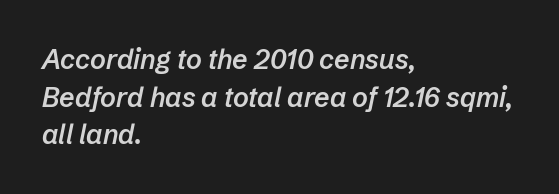
{"italic": "yes", "lean": "right", "slant_degrees": 12, "bold": "semi", "underline": "no", "align": "left", "line_spacing": "normal", "line_spacing_ratio": 1.39, "letter_spacing": "normal", "letter_spacing_em": 0.0, "glyph_px": 27}
